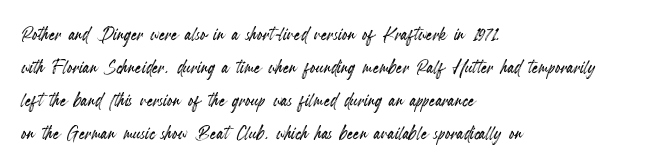
Students, observe: this is what conventionally led text looks like. Notice how the passage keeps a crisp vertical edge on the left only. Lines of text with bare space underneath.
